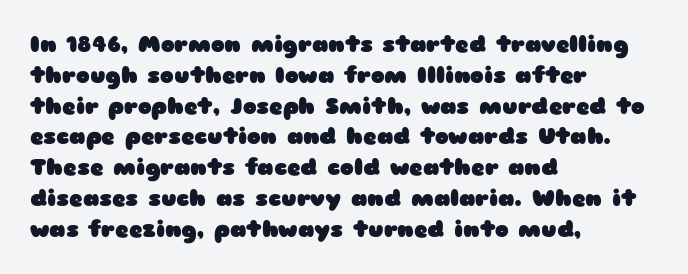
{"italic": "no", "bold": "yes", "underline": "no", "align": "left", "line_spacing": "normal", "line_spacing_ratio": 1.34, "letter_spacing": "normal", "letter_spacing_em": 0.0, "glyph_px": 23}
